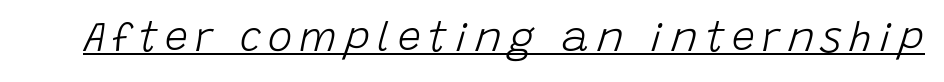
The image shows 41 px light type, italic (leaning right); set underlined; low stroke contrast and a large x-height.
